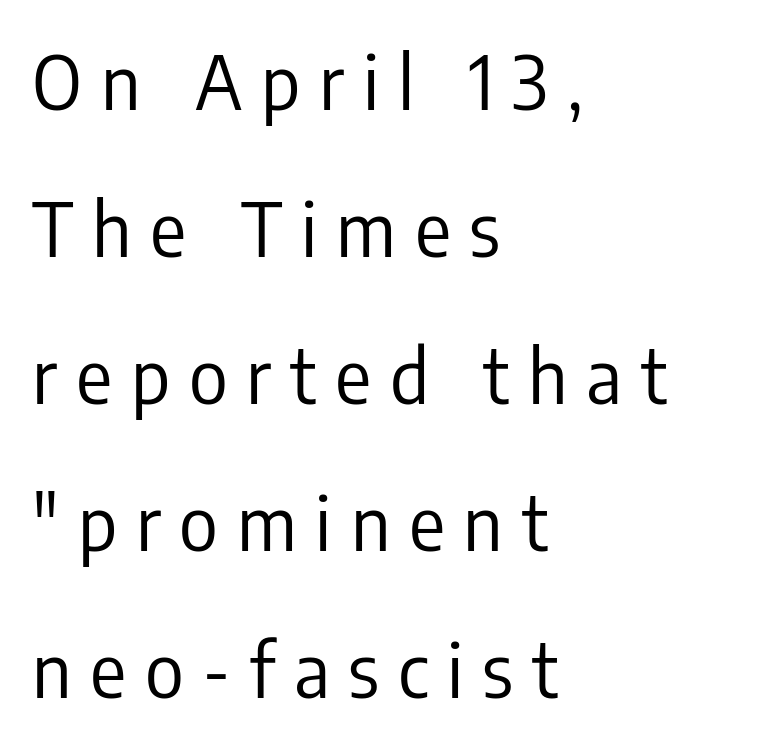
Q: Is the text bold? A: No.
Q: Is the text italic (slanted)? A: No, it is upright.
Q: Is the typeface a serif or a sans-serif typeface? A: Sans-serif.
Q: Is the text underlined? A: No.
Q: How is the paragraph aligned? A: Left-aligned.
Q: Is the spacing between letters normal or unusually wide? A: Unusually wide.
Q: Is the spacing between lines tight, normal or loose? A: Loose.
Q: Width (condensed, normal, or wide)? A: Condensed.
Q: Stroke contrast? A: Low.
Q: x-height? A: Medium.
Q: Monospaced? A: No.
